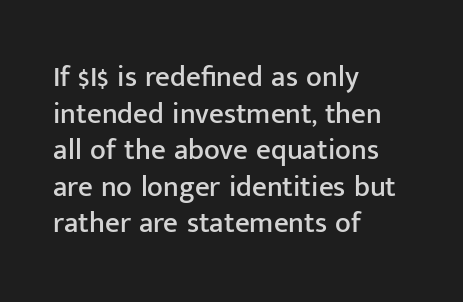
Q: Is the text italic (slanted)? A: No, it is upright.
Q: Is the typeface a serif or a sans-serif typeface? A: Sans-serif.
Q: Is the text underlined? A: No.
Q: How is the paragraph aligned? A: Left-aligned.
Q: Is the spacing between letters normal or unusually wide? A: Normal.
Q: Is the spacing between lines tight, normal or loose? A: Normal.
Q: Width (condensed, normal, or wide)? A: Normal.
Q: Stroke contrast? A: Low.
Q: x-height? A: Medium.
Q: Monospaced? A: No.
